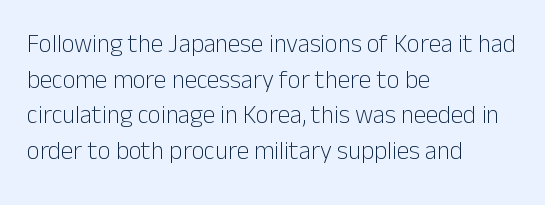
No word sits above an underline. These lines stack with their left ends in a neat column. The line-height multiplier appears to be the usual default. Ordinary non-slanted type is in use. Students, note that the glyphs here touch the page at normal intervals.
